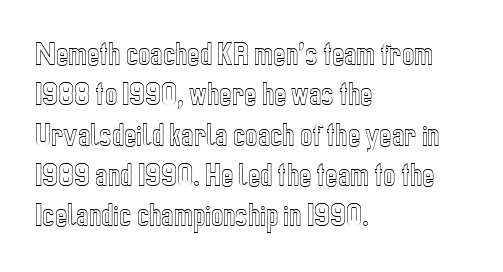
This rendering uses left alignment, leaving the right contour irregular. The vertical gap from one line to the next is medium. The space beneath each line is pristine and unruled. Does extra space separate the letters? No, they use regular spacing. Every character sits straight up, as roman type does.
